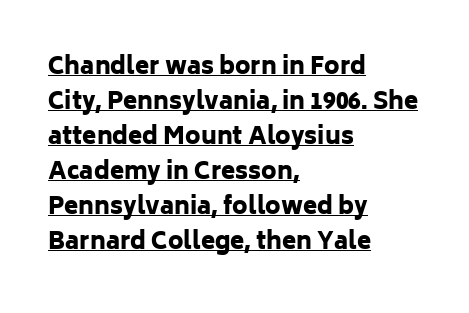
Q: Is the text bold? A: Yes.
Q: Is the text italic (slanted)? A: No, it is upright.
Q: Is the text underlined? A: Yes.
Q: How is the paragraph aligned? A: Left-aligned.
Q: Is the spacing between letters normal or unusually wide? A: Normal.
Q: Is the spacing between lines tight, normal or loose? A: Normal.
